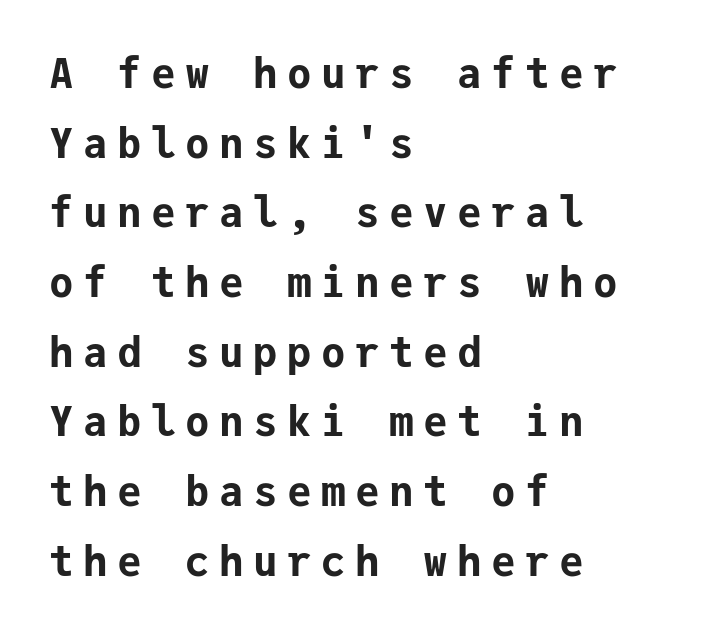
Q: Is the text bold? A: Yes.
Q: Is the text italic (slanted)? A: No, it is upright.
Q: Is the typeface a serif or a sans-serif typeface? A: Sans-serif.
Q: Is the text underlined? A: No.
Q: How is the paragraph aligned? A: Left-aligned.
Q: Is the spacing between letters normal or unusually wide? A: Unusually wide.
Q: Is the spacing between lines tight, normal or loose? A: Normal.
Q: Width (condensed, normal, or wide)? A: Normal.
Q: Stroke contrast? A: Low.
Q: x-height? A: Medium.
Q: Monospaced? A: Yes.
